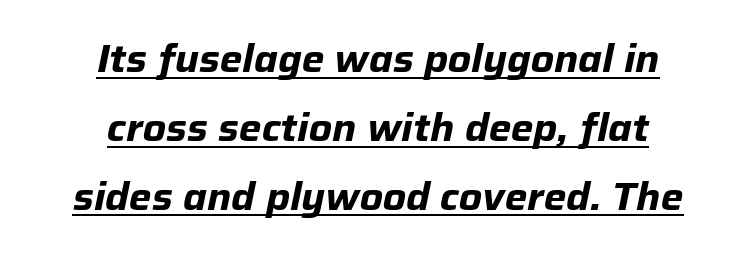
Default kerning and tracking; the words read as compact shapes. Check the space under the baseline: a stroke is drawn there. These lines carry a lot of weight — the face is fully bold. The paragraph has two soft edges and a firm central axis. Emphasis-style slanted type is in use.
